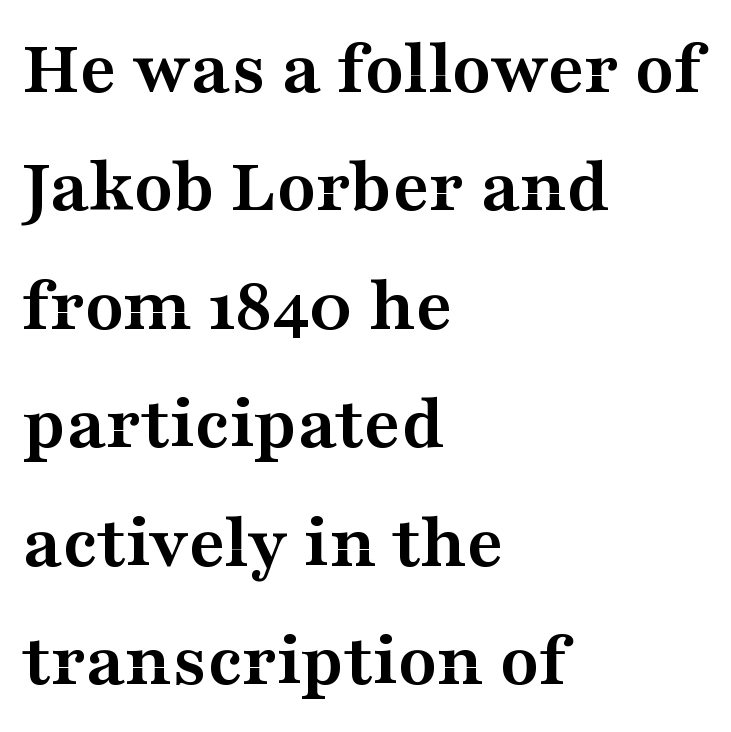
{"serif": "yes", "italic": "no", "bold": "yes", "weight": "semibold", "width": "wide", "stroke_contrast": "medium", "x_height": "medium", "monospaced": "no", "underline": "no", "align": "left", "line_spacing": "normal", "line_spacing_ratio": 1.5, "letter_spacing": "normal", "letter_spacing_em": 0.0, "glyph_px": 79}
